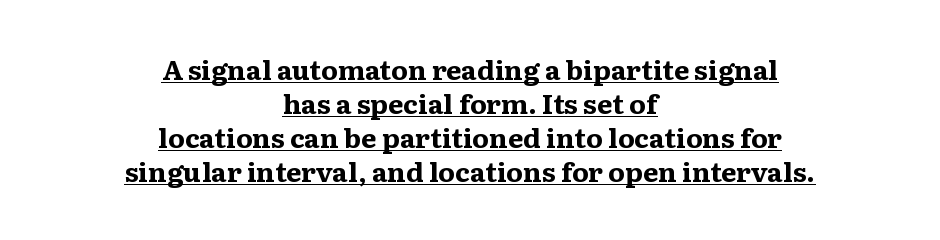
A full-strength bold gives these letters their thick strokes. Every character sits straight up, as roman type does. Letter spacing: default. Underlined type. Reading down the block, each line starts at a different indent, mirrored at its end.
